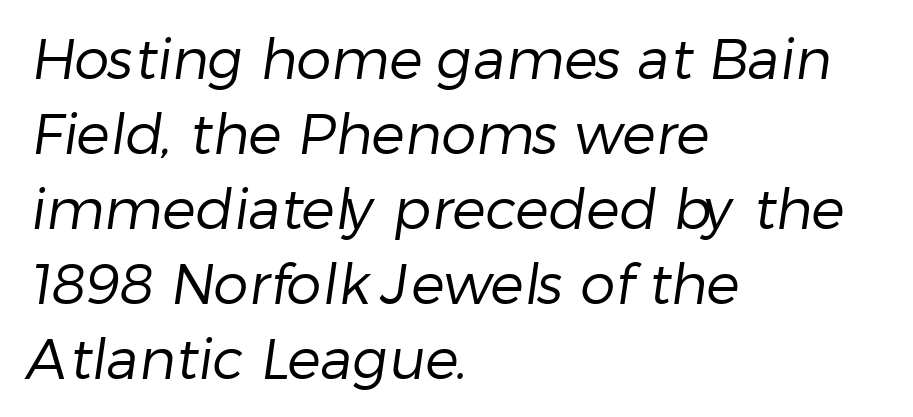
The passage shown stacks its lines at a standard gap. This is sans-serif lettering, the kind often seen on screens and signage. The lines are quadded left. Standard letterfit; no display-style spreading of the glyphs.
